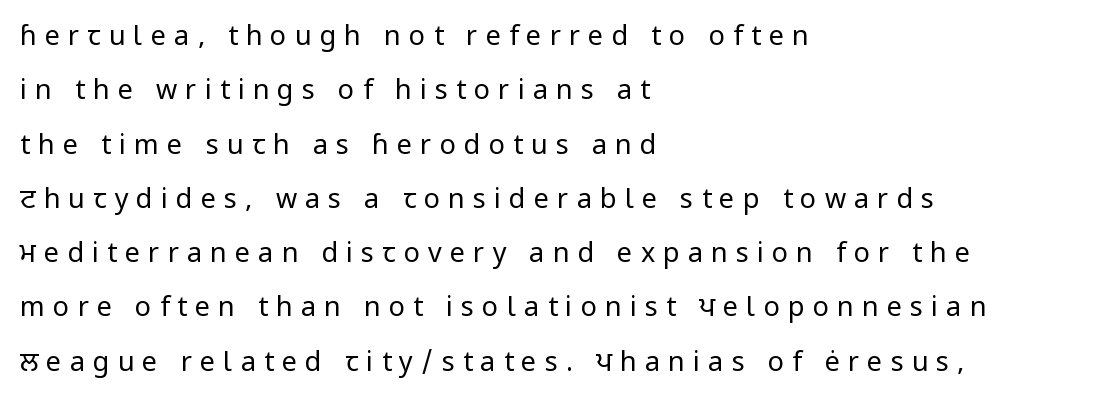
Unmarked baselines from the first word to the last. A light-to-regular cut is what we see here. The rendering anchors every line to the left-hand side. Characters remain perfectly vertical along every line. Spacing between characters has been opened up far beyond the box default.
